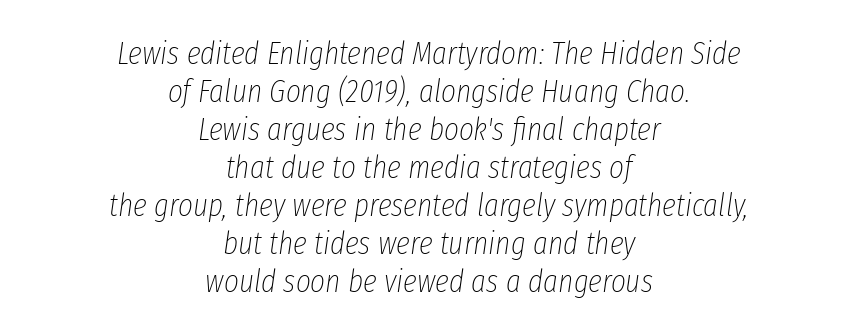
Inter-character spacing is left at the font's built-in metrics. Only glyphs here, with clear space below each row. A typesetter would call this proportional, since set widths differ per character. Is the stroke heavy? The answer is a plain regular-or-lighter. The rag falls on both sides of this text block equally. It's the slanting kind of type.
